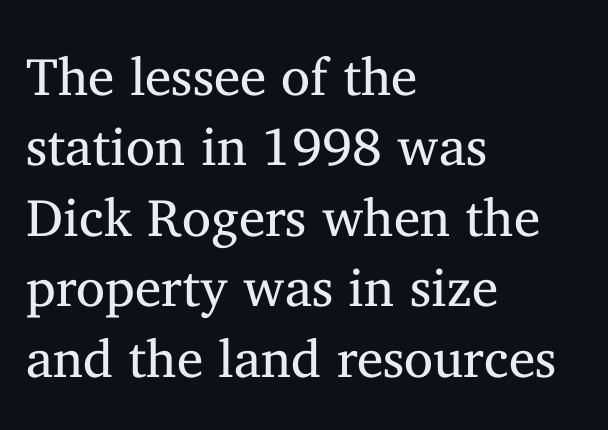
Q: Is the text bold? A: No.
Q: Is the text italic (slanted)? A: No, it is upright.
Q: Is the typeface a serif or a sans-serif typeface? A: Serif.
Q: Is the text underlined? A: No.
Q: How is the paragraph aligned? A: Left-aligned.
Q: Is the spacing between letters normal or unusually wide? A: Normal.
Q: Is the spacing between lines tight, normal or loose? A: Normal.
Q: Width (condensed, normal, or wide)? A: Normal.
Q: Stroke contrast? A: Medium.
Q: x-height? A: Medium.
Q: Monospaced? A: No.
